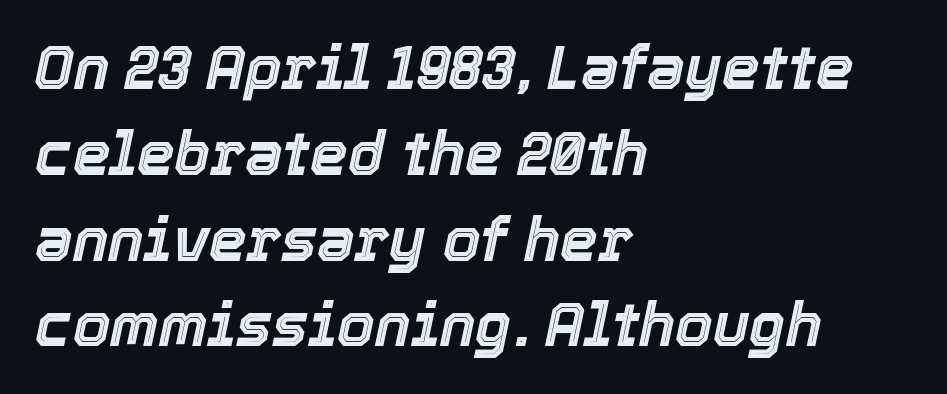
{"italic": "yes", "lean": "right", "slant_degrees": 12, "width": "normal", "x_height": "medium", "monospaced": "no", "underline": "no", "align": "left", "line_spacing": "normal", "line_spacing_ratio": 1.43, "letter_spacing": "normal", "letter_spacing_em": 0.0, "glyph_px": 60}
